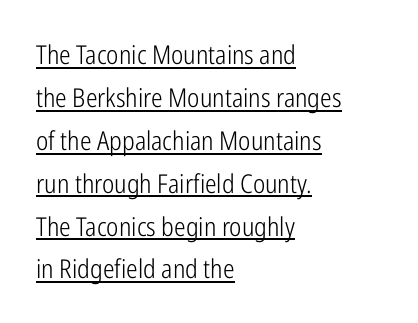
The image shows 26 px text type, upright; set left-aligned, normal line spacing (1.65x), normal letter spacing, underlined.
